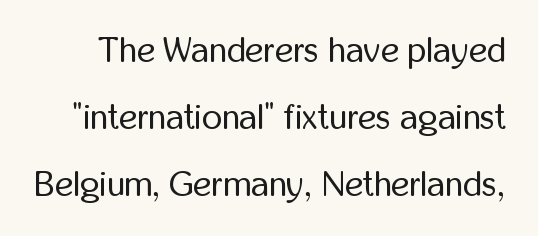
The image shows 35 px regular-weight, condensed sans-serif type, upright; set loose line spacing (1.91x), normal letter spacing, not underlined; low stroke contrast and a medium x-height.
